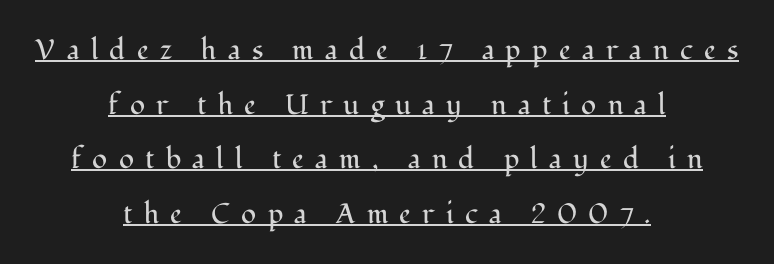
The image shows 28 px regular-weight serif type, upright; set centered, loose line spacing (1.95x), unusually wide letter spacing (+0.4 em), underlined; medium stroke contrast and a medium x-height.
